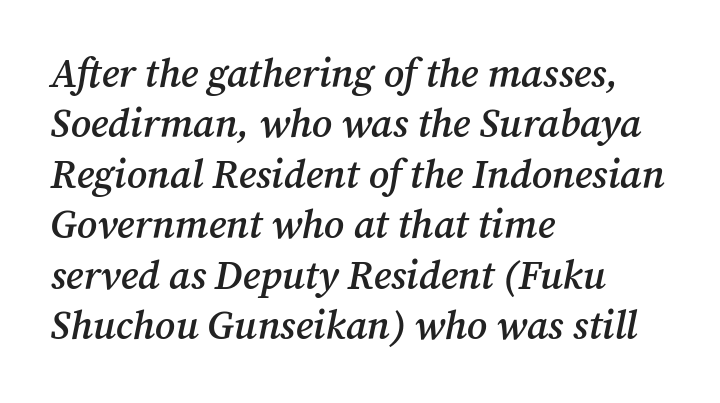
I'd call this a serif setting — the letters wear small feet. What's the leading like? Ordinary, nothing unusual. Caption: semibold face, moderately heavy strokes. The rag falls on the right side of this text block. The rendering applies a slant to the glyphs. Varying glyph widths throughout — classic text-font behaviour.
